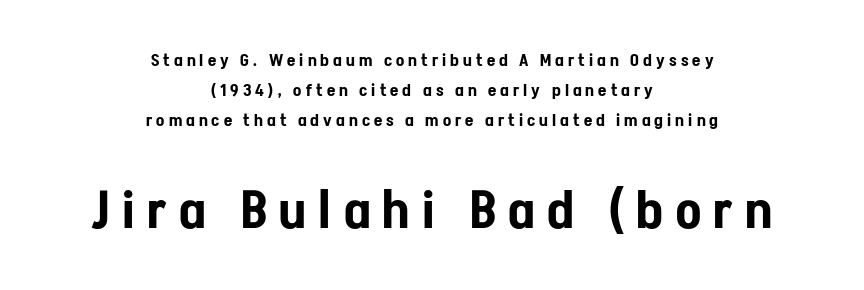
The image shows 52 px condensed sans-serif type, upright; set centered, line spacing 1.76x, unusually wide letter spacing (+0.24 em), not underlined; the second (bottom) block is 3.06x larger; low stroke contrast and a medium x-height.
